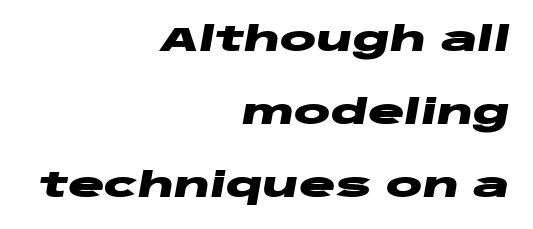
Q: Is the text bold? A: Yes.
Q: Is the text italic (slanted)? A: Yes, it leans right by about 10 degrees.
Q: Is the text underlined? A: No.
Q: How is the paragraph aligned? A: Right-aligned.
Q: Is the spacing between letters normal or unusually wide? A: Normal.
Q: Is the spacing between lines tight, normal or loose? A: Loose.
Q: Width (condensed, normal, or wide)? A: Wide.
Q: Stroke contrast? A: Low.
Q: x-height? A: Large.
Q: Monospaced? A: No.
